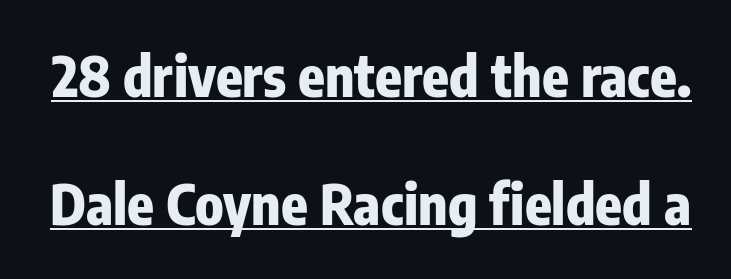
Q: Is the text bold? A: Yes.
Q: Is the text italic (slanted)? A: No, it is upright.
Q: Is the typeface a serif or a sans-serif typeface? A: Sans-serif.
Q: Is the text underlined? A: Yes.
Q: Is the spacing between letters normal or unusually wide? A: Normal.
Q: Is the spacing between lines tight, normal or loose? A: Loose.
Q: Width (condensed, normal, or wide)? A: Condensed.
Q: Stroke contrast? A: Low.
Q: x-height? A: Medium.
Q: Monospaced? A: No.
